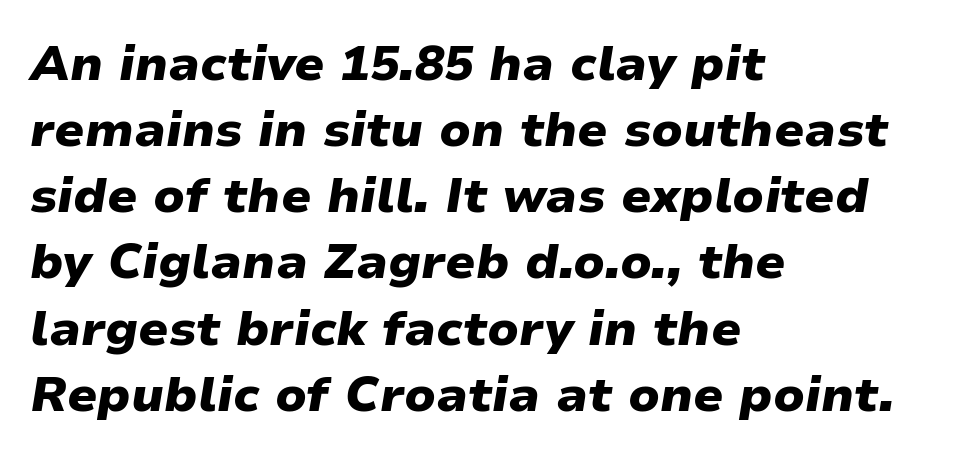
Q: Is the text bold? A: Yes.
Q: Is the text italic (slanted)? A: Yes, it leans right by about 9 degrees.
Q: Is the text underlined? A: No.
Q: How is the paragraph aligned? A: Left-aligned.
Q: Is the spacing between letters normal or unusually wide? A: Normal.
Q: Is the spacing between lines tight, normal or loose? A: Normal.
Q: Width (condensed, normal, or wide)? A: Normal.
Q: Stroke contrast? A: Low.
Q: x-height? A: Medium.
Q: Monospaced? A: No.
